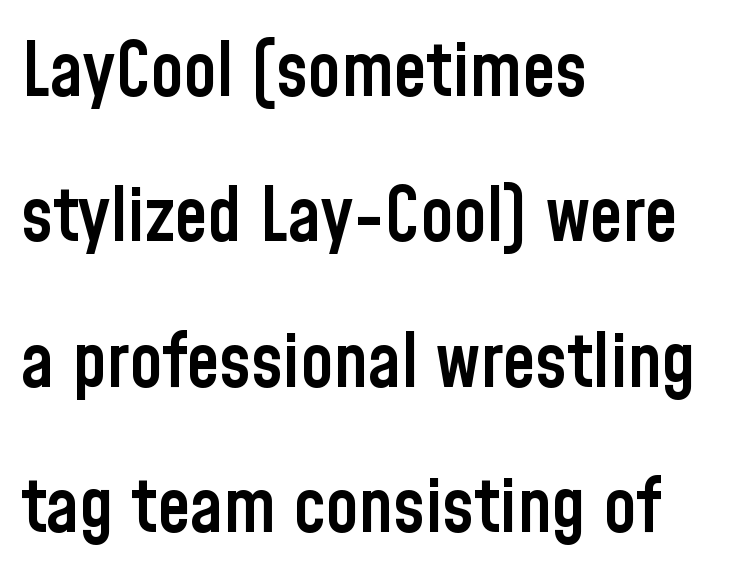
The rag falls on the right side of this text block. Bare-footed words on every line. Character widths vary here, with narrow letters taking less room than wide ones. The lettering holds an erect, upright posture throughout. Words appear dense and cohesive because spacing is normal.
